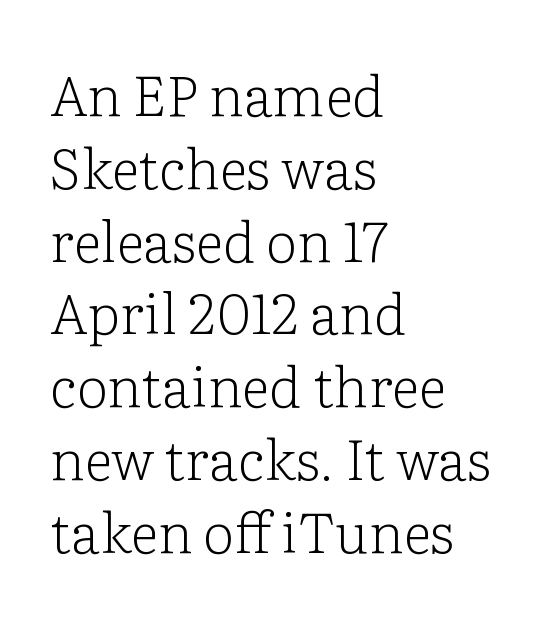
The image shows 56 px light serif type, upright; set left-aligned, normal line spacing (1.3x), normal letter spacing, not underlined; low stroke contrast and a medium x-height.
